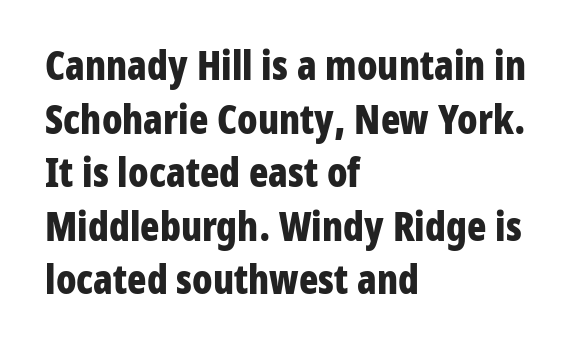
Q: Is the text bold? A: Yes.
Q: Is the text italic (slanted)? A: No, it is upright.
Q: Is the typeface a serif or a sans-serif typeface? A: Sans-serif.
Q: Is the text underlined? A: No.
Q: How is the paragraph aligned? A: Left-aligned.
Q: Is the spacing between letters normal or unusually wide? A: Normal.
Q: Is the spacing between lines tight, normal or loose? A: Normal.
Q: Width (condensed, normal, or wide)? A: Condensed.
Q: Stroke contrast? A: Low.
Q: x-height? A: Medium.
Q: Monospaced? A: No.
